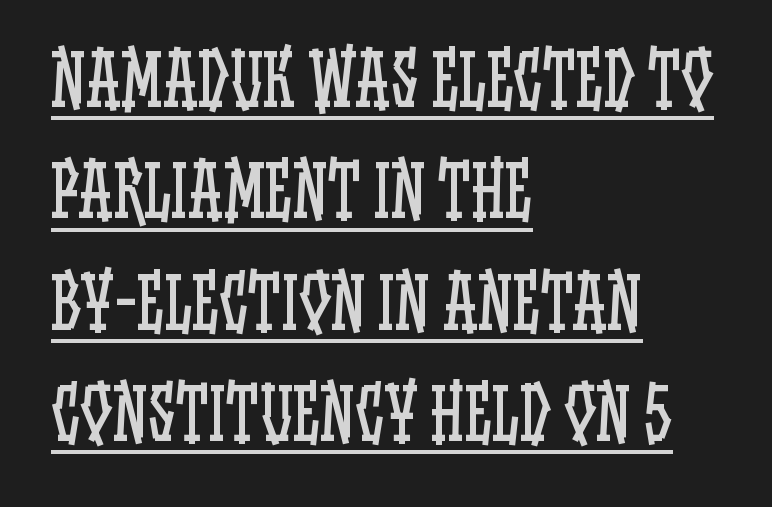
{"italic": "no", "bold": "no", "weight": "regular", "width": "condensed", "stroke_contrast": "low", "x_height": "large", "monospaced": "no", "underline": "yes", "align": "left", "line_spacing": "normal", "line_spacing_ratio": 1.59, "letter_spacing": "normal", "letter_spacing_em": 0.0, "glyph_px": 70}
